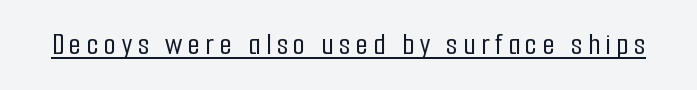
Q: Is the text italic (slanted)? A: No, it is upright.
Q: Is the typeface a serif or a sans-serif typeface? A: Sans-serif.
Q: Is the text underlined? A: Yes.
Q: Width (condensed, normal, or wide)? A: Condensed.
Q: Stroke contrast? A: Low.
Q: x-height? A: Medium.
Q: Monospaced? A: No.
